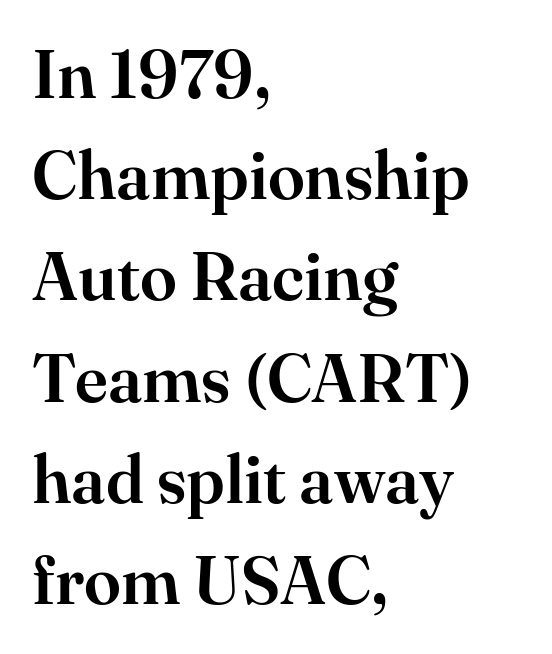
Default kerning and tracking; the words read as compact shapes. Font category for this specimen: serif. Layout note: lines flush left. The rendering uses natural spacing where letterforms have individual widths. Posture: vertical. Is there much room between lines? A standard amount, neither cramped nor airy.
